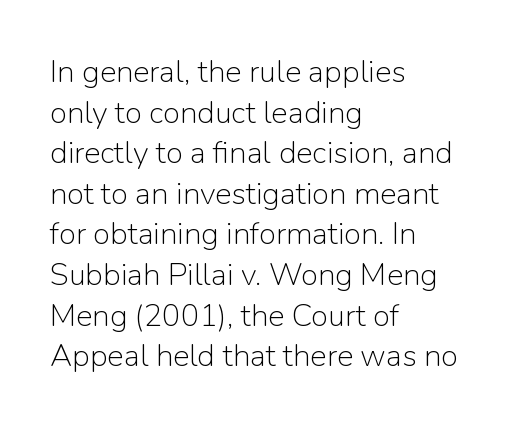
The image shows 31 px light sans-serif type, upright; set left-aligned, normal line spacing (1.31x), normal letter spacing, not underlined; low stroke contrast and a medium x-height.
